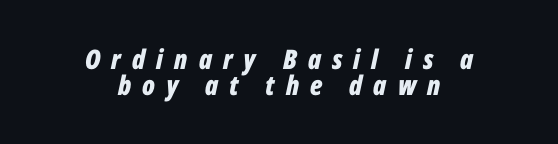
If you measured baseline to baseline, you'd find a short distance. The specimen omits any rule beneath the text block's lines. Which margin do the lines hug? Neither — every line sits in the middle. Rendered with sloped, italic letterforms. Short note: letters widely spaced.
